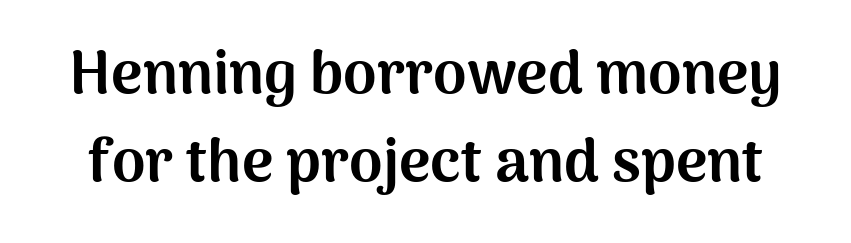
Q: Is the text bold? A: Yes.
Q: Is the text italic (slanted)? A: No, it is upright.
Q: Is the typeface a serif or a sans-serif typeface? A: Sans-serif.
Q: Is the text underlined? A: No.
Q: Is the spacing between letters normal or unusually wide? A: Normal.
Q: Is the spacing between lines tight, normal or loose? A: Normal.
Q: Width (condensed, normal, or wide)? A: Normal.
Q: Stroke contrast? A: Medium.
Q: x-height? A: Medium.
Q: Monospaced? A: No.
